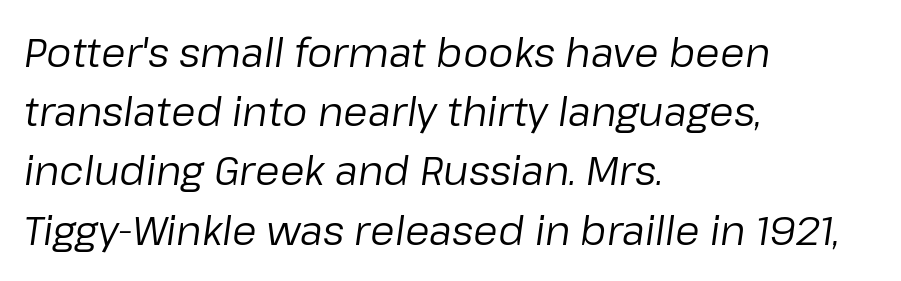
{"italic": "yes", "lean": "right", "slant_degrees": 8, "bold": "no", "weight": "regular", "width": "normal", "stroke_contrast": "low", "x_height": "medium", "monospaced": "no", "underline": "no", "align": "left", "line_spacing": "normal", "line_spacing_ratio": 1.48, "letter_spacing": "normal", "letter_spacing_em": 0.0, "glyph_px": 40}
